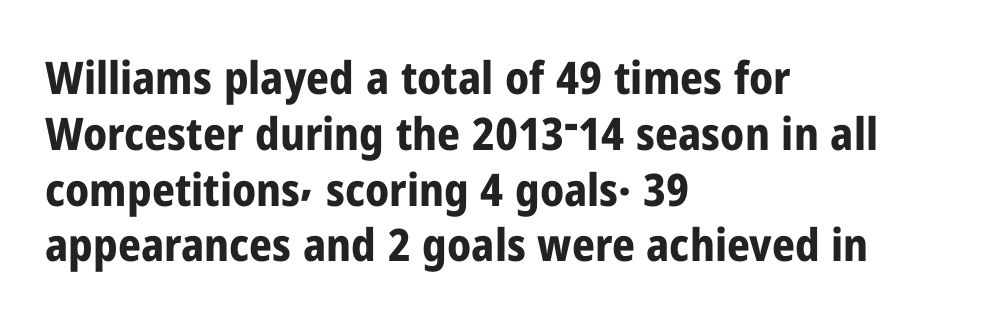
Q: Is the text bold? A: Yes.
Q: Is the text italic (slanted)? A: No, it is upright.
Q: Is the typeface a serif or a sans-serif typeface? A: Sans-serif.
Q: Is the text underlined? A: No.
Q: How is the paragraph aligned? A: Left-aligned.
Q: Is the spacing between letters normal or unusually wide? A: Normal.
Q: Width (condensed, normal, or wide)? A: Condensed.
Q: Stroke contrast? A: Low.
Q: x-height? A: Medium.
Q: Monospaced? A: No.
